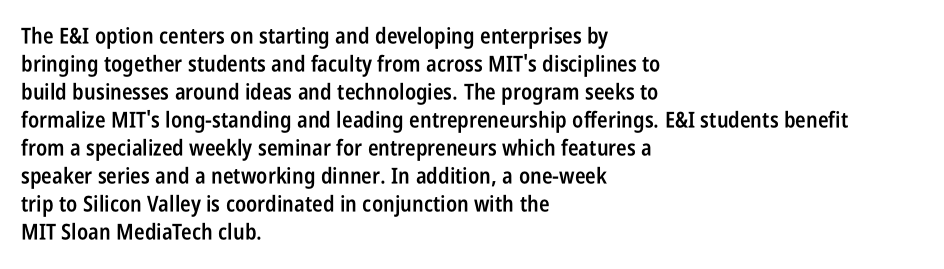
Q: Is the text bold? A: Semi-bold.
Q: Is the text italic (slanted)? A: No, it is upright.
Q: Is the text underlined? A: No.
Q: How is the paragraph aligned? A: Left-aligned.
Q: Is the spacing between letters normal or unusually wide? A: Normal.
Q: Is the spacing between lines tight, normal or loose? A: Normal.
